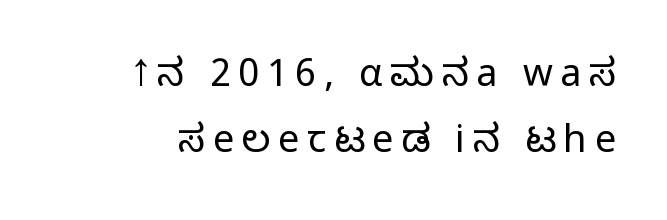
Q: Is the text bold? A: No.
Q: Is the text italic (slanted)? A: No, it is upright.
Q: Is the typeface a serif or a sans-serif typeface? A: Sans-serif.
Q: Is the text underlined? A: No.
Q: Is the spacing between letters normal or unusually wide? A: Unusually wide.
Q: Width (condensed, normal, or wide)? A: Normal.
Q: Stroke contrast? A: Low.
Q: x-height? A: Medium.
Q: Monospaced? A: No.
